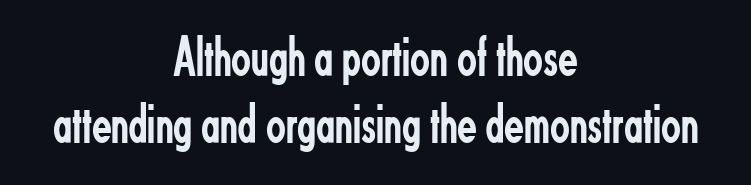
Check under the words: just untouched page. Character widths vary here, with narrow letters taking less room than wide ones. The weight would be labelled regular, book, light, or lighter still. Line starts and ends both wander, symmetrically. Are there feet on the stems? There aren't — it's a sans. The type is set solid horizontally, with unmodified tracking.
